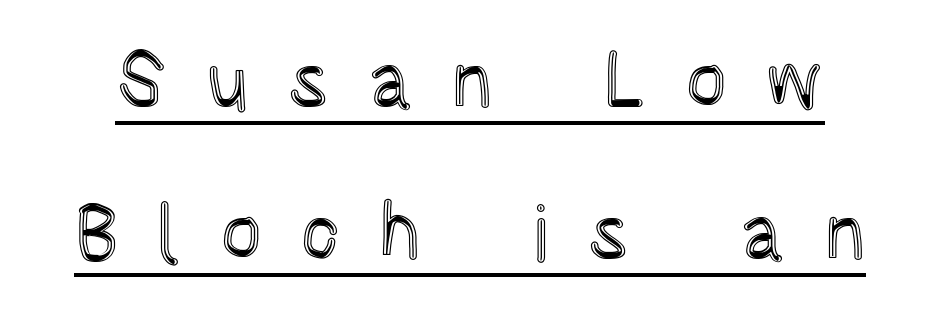
{"italic": "no", "width": "condensed", "x_height": "large", "monospaced": "no", "underline": "yes", "line_spacing": "loose", "line_spacing_ratio": 1.95, "letter_spacing": "wide", "letter_spacing_em": 0.49, "glyph_px": 78}
